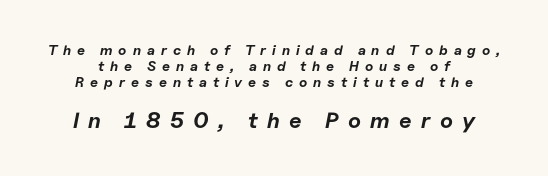
The image shows 22 px bold type, italic (leaning right); set tight line spacing (1.13x), unusually wide letter spacing (+0.43 em), not underlined; the second (bottom) block is 1.57x larger.
